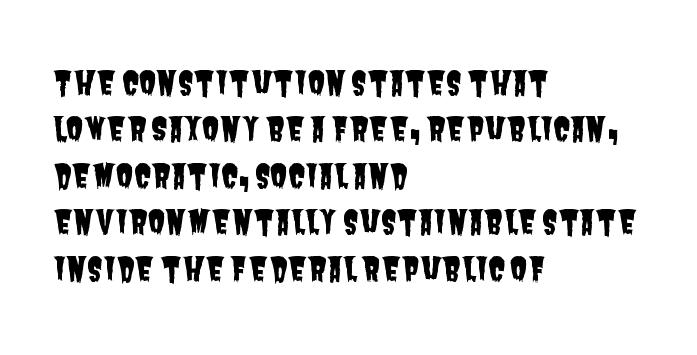
Q: Is the typeface a serif or a sans-serif typeface? A: Sans-serif.
Q: Is the text underlined? A: No.
Q: How is the paragraph aligned? A: Left-aligned.
Q: Is the spacing between letters normal or unusually wide? A: Normal.
Q: Is the spacing between lines tight, normal or loose? A: Normal.
Q: Width (condensed, normal, or wide)? A: Condensed.
Q: Stroke contrast? A: Low.
Q: x-height? A: Large.
Q: Monospaced? A: No.
